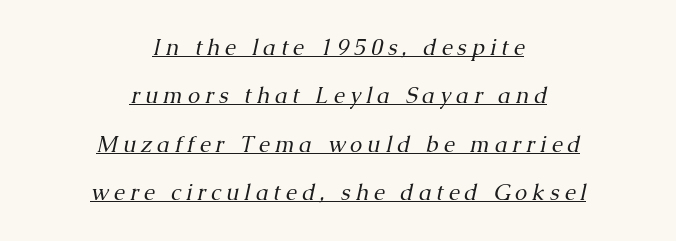
Q: Is the text bold? A: No.
Q: Is the text italic (slanted)? A: Yes, it leans right by about 13 degrees.
Q: Is the text underlined? A: Yes.
Q: How is the paragraph aligned? A: Centered.
Q: Is the spacing between letters normal or unusually wide? A: Unusually wide.
Q: Is the spacing between lines tight, normal or loose? A: Loose.
